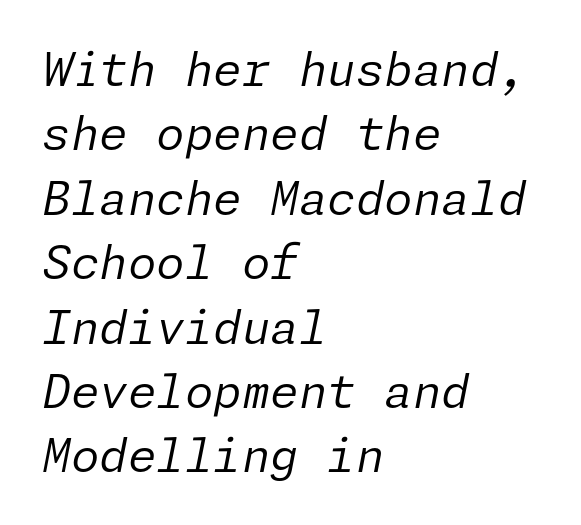
{"italic": "yes", "lean": "right", "slant_degrees": 11, "bold": "no", "weight": "regular", "width": "normal", "stroke_contrast": "low", "x_height": "medium", "underline": "no", "align": "left", "line_spacing": "normal", "line_spacing_ratio": 1.4, "letter_spacing": "normal", "letter_spacing_em": 0.0, "glyph_px": 46}
